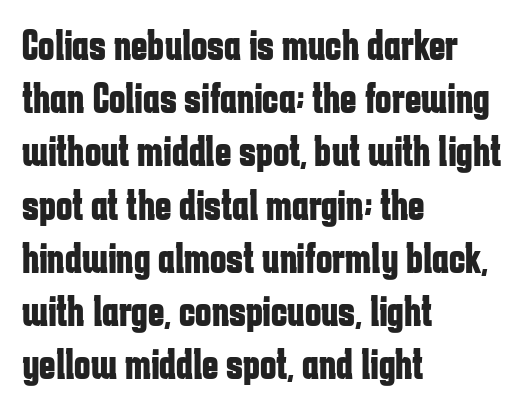
Typographic density is high because the face is bold. In terms of letterform style, serifs are entirely absent. You could not count columns in this text — the font is proportionally spaced. This sample uses an upright cut, with every glyph sitting square on the baseline. Teacher's note: observe the even left margin — that is flush-left alignment. Short note: letters normally spaced.
